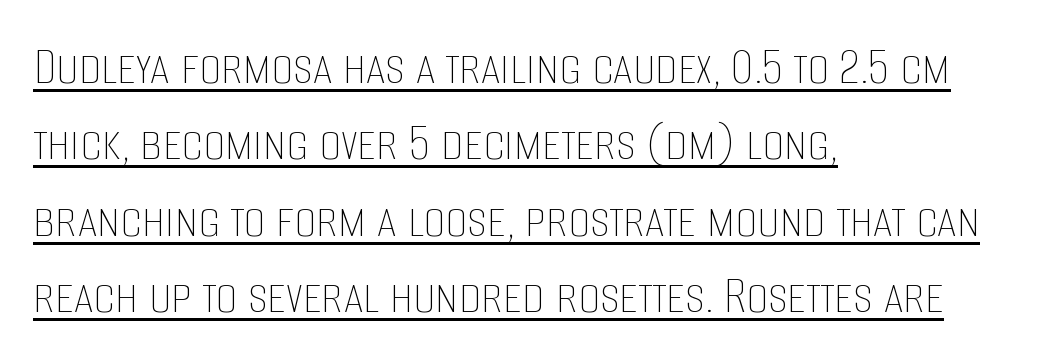
Q: Is the text bold? A: No.
Q: Is the text italic (slanted)? A: No, it is upright.
Q: Is the text underlined? A: Yes.
Q: How is the paragraph aligned? A: Left-aligned.
Q: Is the spacing between letters normal or unusually wide? A: Normal.
Q: Is the spacing between lines tight, normal or loose? A: Normal.
Q: Width (condensed, normal, or wide)? A: Condensed.
Q: Stroke contrast? A: Low.
Q: x-height? A: Large.
Q: Monospaced? A: No.
